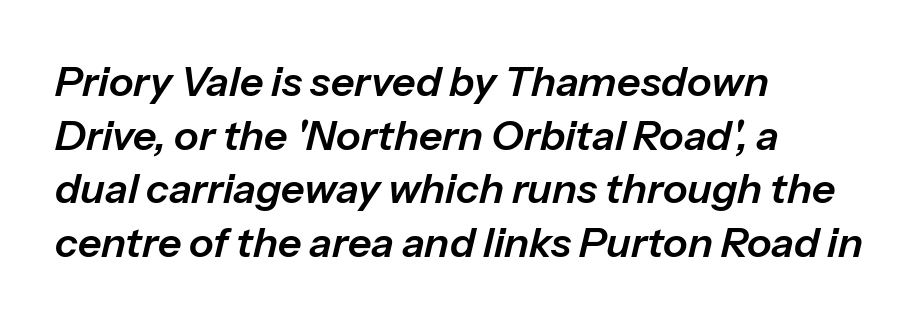
Q: Is the text italic (slanted)? A: Yes, it leans right by about 13 degrees.
Q: Is the text underlined? A: No.
Q: How is the paragraph aligned? A: Left-aligned.
Q: Is the spacing between letters normal or unusually wide? A: Normal.
Q: Is the spacing between lines tight, normal or loose? A: Normal.
Q: Width (condensed, normal, or wide)? A: Normal.
Q: Stroke contrast? A: Low.
Q: x-height? A: Medium.
Q: Monospaced? A: No.
